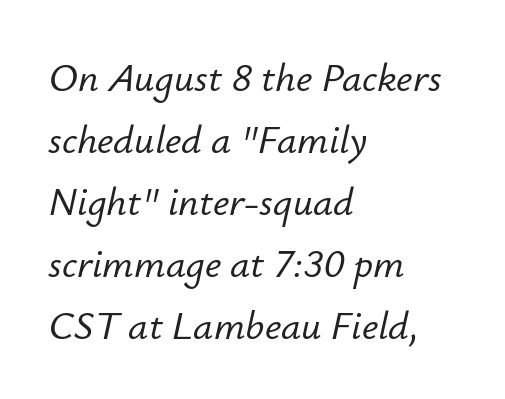
The image shows 40 px text type, italic (leaning right); set left-aligned, normal line spacing (1.55x), normal letter spacing, not underlined; low stroke contrast and a small x-height.
